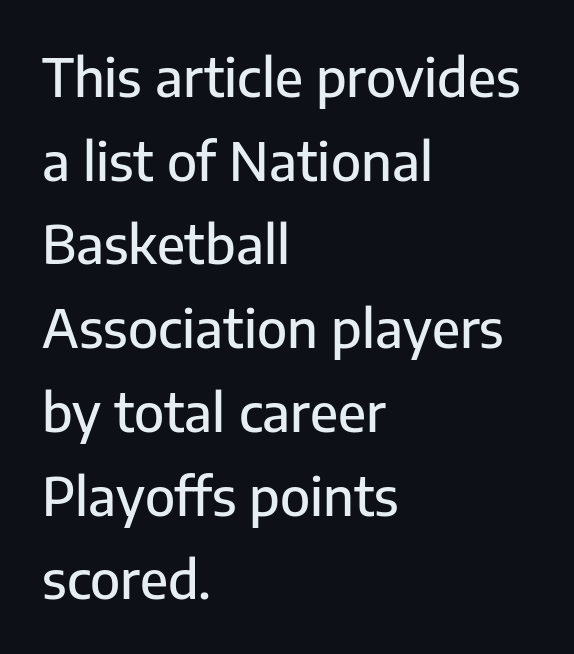
The line texture is even and compact thanks to regular tracking. The lines are quadded left. The lettering holds an erect, upright posture throughout. Regarding leading, the lines here are spaced in the standard way. These lines are rendered in a variable-pitch font.
